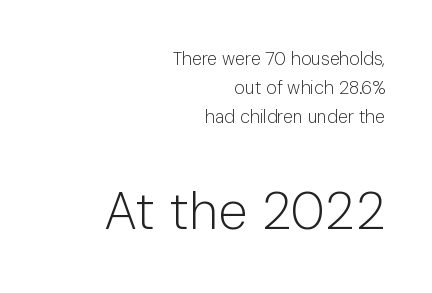
The image shows 53 px light sans-serif type, upright; set right-aligned, normal line spacing (1.6x), normal letter spacing, not underlined; the second (bottom) block is 2.94x larger; low stroke contrast and a medium x-height.
